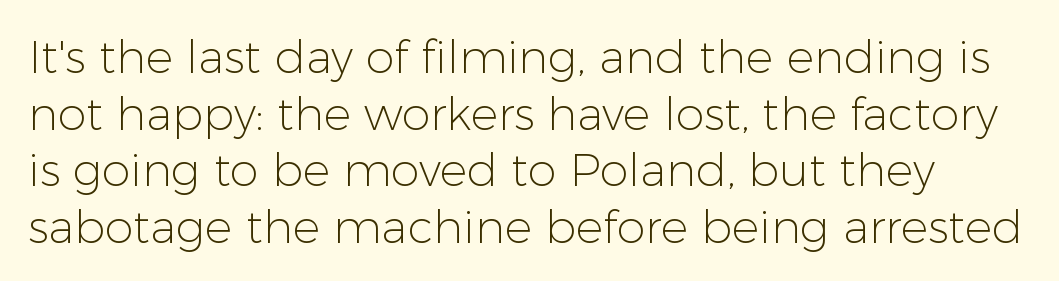
{"serif": "no", "italic": "no", "bold": "no", "weight": "light", "width": "normal", "stroke_contrast": "low", "x_height": "medium", "monospaced": "no", "underline": "no", "line_spacing_ratio": 1.23, "letter_spacing": "normal", "letter_spacing_em": 0.0, "glyph_px": 46}
